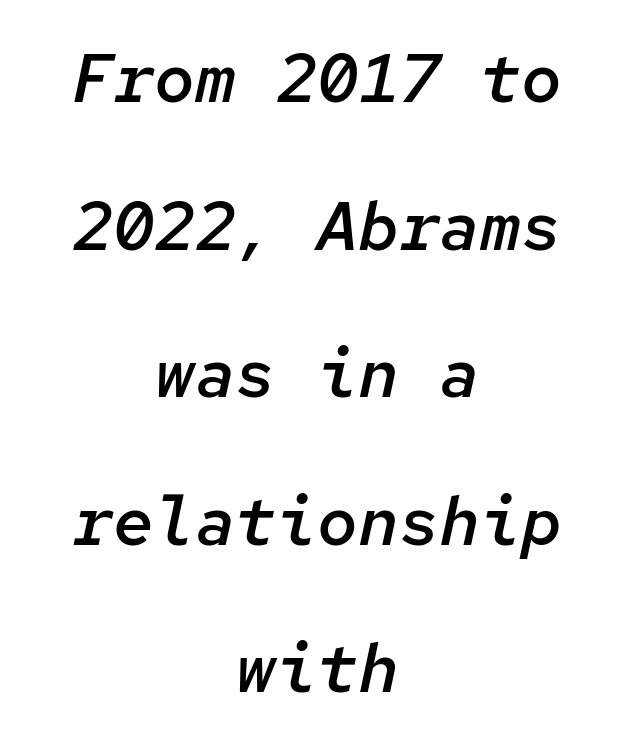
{"italic": "yes", "lean": "right", "slant_degrees": 12, "bold": "semi", "weight": "semibold", "width": "normal", "stroke_contrast": "low", "x_height": "medium", "monospaced": "yes", "underline": "no", "align": "center", "line_spacing": "loose", "line_spacing_ratio": 2.17, "letter_spacing": "normal", "letter_spacing_em": 0.0, "glyph_px": 68}
